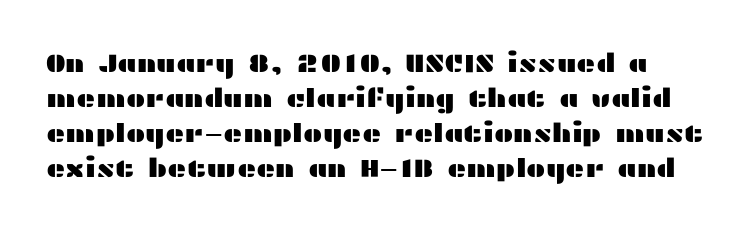
The rendering uses a moderate line-height, typical for paragraphs. The gap between lines stays unmarked. The axis of the letterforms is exactly vertical. Honestly, the letter spacing is just normal — you wouldn't notice it.
